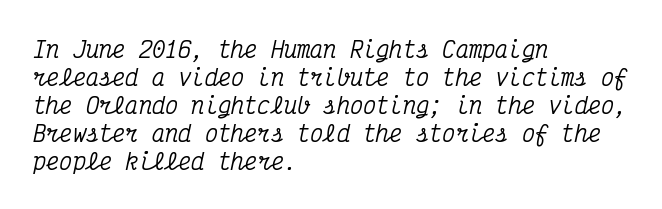
Q: Is the text italic (slanted)? A: Yes, it leans right by about 12 degrees.
Q: Is the text underlined? A: No.
Q: How is the paragraph aligned? A: Left-aligned.
Q: Is the spacing between letters normal or unusually wide? A: Normal.
Q: Is the spacing between lines tight, normal or loose? A: Normal.
